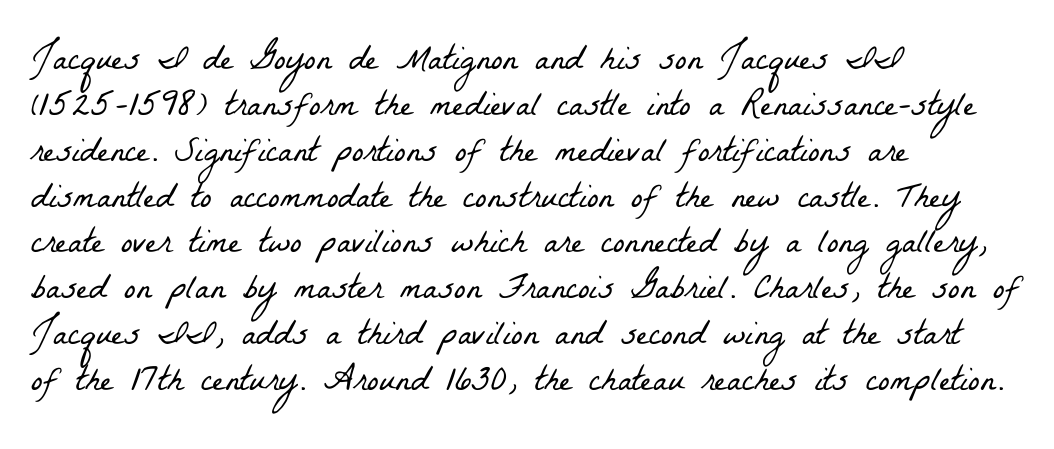
The image shows 35 px light, condensed serif type; set left-aligned, normal line spacing (1.31x), normal letter spacing, not underlined; low stroke contrast and a medium x-height.
